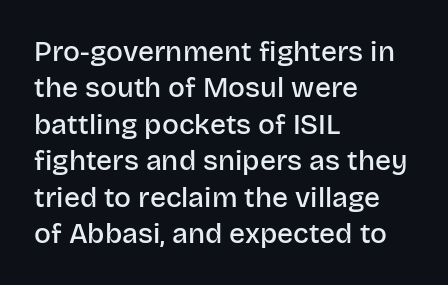
{"serif": "no", "italic": "no", "bold": "semi", "weight": "semibold", "width": "normal", "stroke_contrast": "low", "x_height": "large", "monospaced": "no", "underline": "no", "align": "left", "line_spacing": "normal", "line_spacing_ratio": 1.3, "letter_spacing": "normal", "letter_spacing_em": 0.0, "glyph_px": 28}
